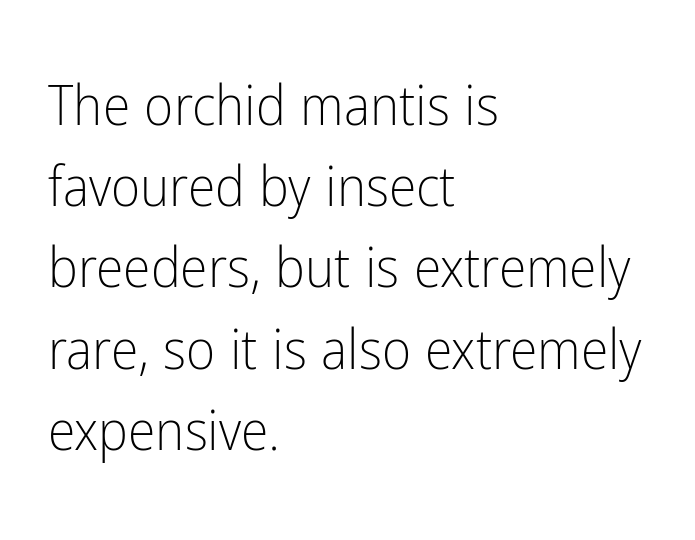
The letterforms sit at book weight or below. The glyphs in this specimen are sans serif. The gap between lines stays unmarked. The axis of the letterforms is exactly vertical.
